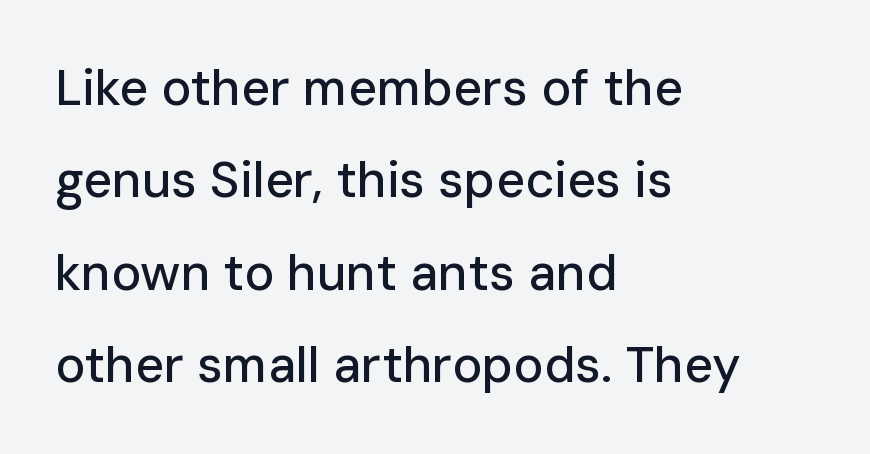
{"serif": "no", "italic": "no", "width": "normal", "stroke_contrast": "low", "x_height": "medium", "monospaced": "no", "underline": "no", "align": "left", "line_spacing_ratio": 1.85, "letter_spacing": "normal", "letter_spacing_em": 0.0, "glyph_px": 50}
